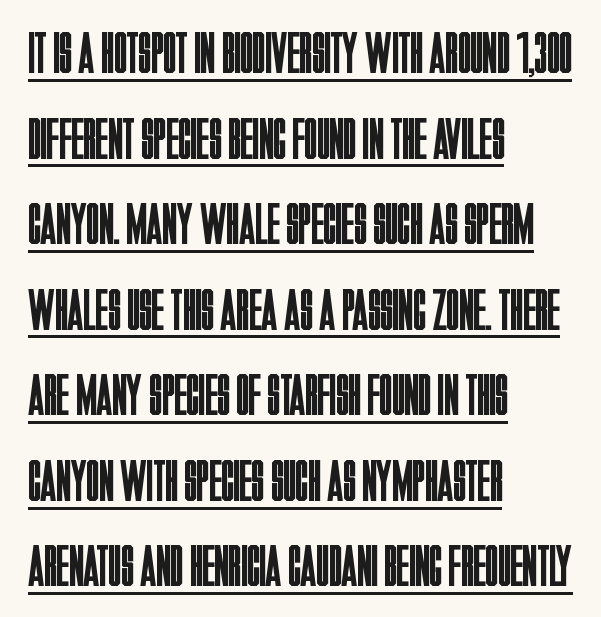
Q: Is the text bold? A: No.
Q: Is the text italic (slanted)? A: No, it is upright.
Q: Is the typeface a serif or a sans-serif typeface? A: Sans-serif.
Q: Is the text underlined? A: Yes.
Q: How is the paragraph aligned? A: Left-aligned.
Q: Is the spacing between letters normal or unusually wide? A: Normal.
Q: Is the spacing between lines tight, normal or loose? A: Normal.
Q: Width (condensed, normal, or wide)? A: Condensed.
Q: Stroke contrast? A: Low.
Q: x-height? A: Large.
Q: Monospaced? A: No.
